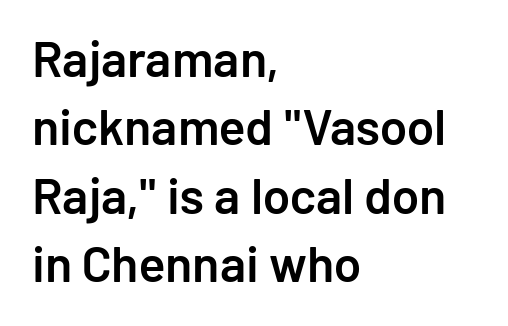
The image shows 50 px semibold sans-serif type, upright; set left-aligned, normal line spacing (1.37x), normal letter spacing, not underlined; low stroke contrast and a medium x-height.
